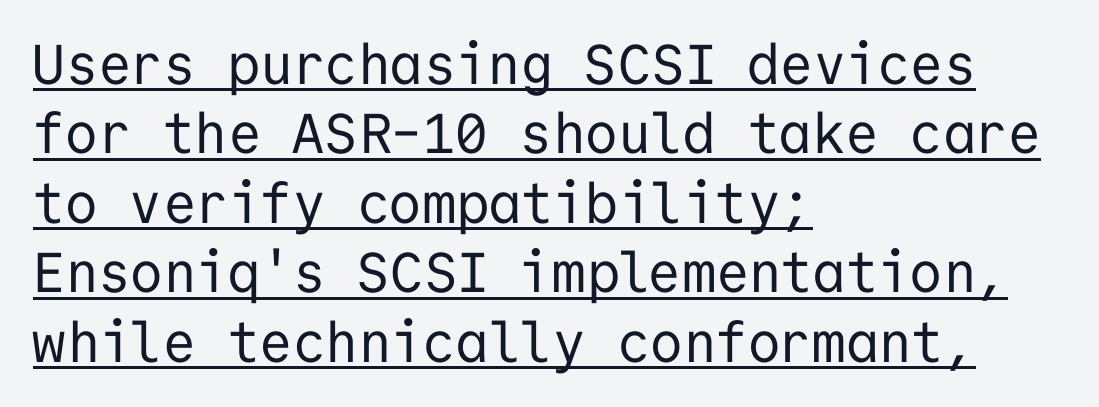
Q: Is the text bold? A: No.
Q: Is the text italic (slanted)? A: No, it is upright.
Q: Is the typeface a serif or a sans-serif typeface? A: Sans-serif.
Q: Is the text underlined? A: Yes.
Q: How is the paragraph aligned? A: Left-aligned.
Q: Is the spacing between letters normal or unusually wide? A: Normal.
Q: Width (condensed, normal, or wide)? A: Normal.
Q: Stroke contrast? A: Low.
Q: x-height? A: Medium.
Q: Monospaced? A: Yes.
